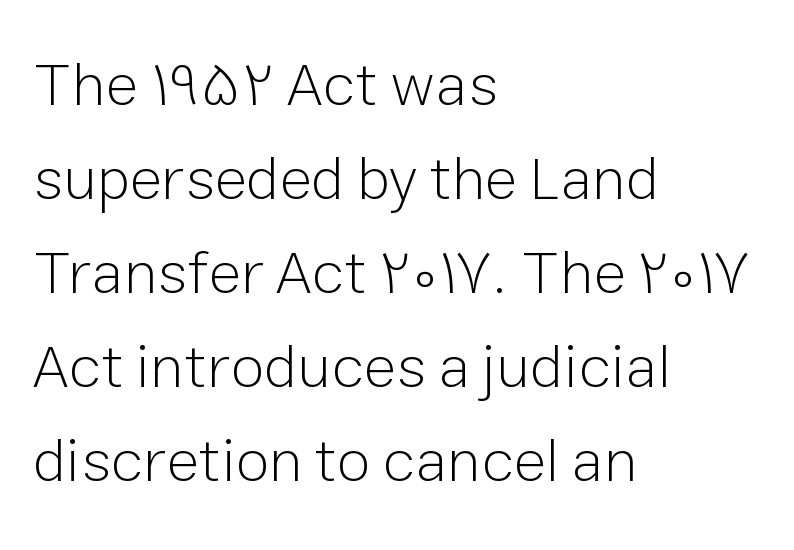
Every character sits straight up, as roman type does. Letters rest on an invisible, unmarked baseline. A normal amount of white space separates one row of letters from the next. The font sits on the lighter half of the weight spectrum, regular included. Spacing between characters is what you'd get straight out of the box. A typesetter would label this face a sans.
